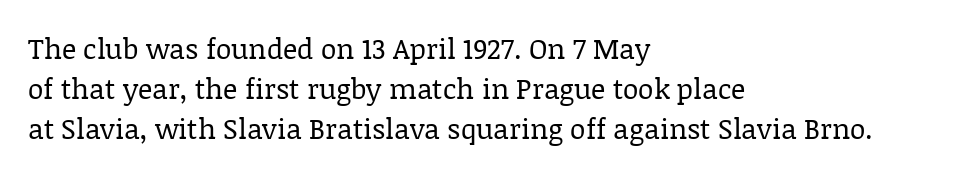
Standard letterfit; no display-style spreading of the glyphs. Successive baselines arrive at the customary interval. The passage shown is not bold in any degree. The lettering holds an erect, upright posture throughout. These lines are rendered in a variable-pitch font. The zone under the glyphs is completely vacant.
